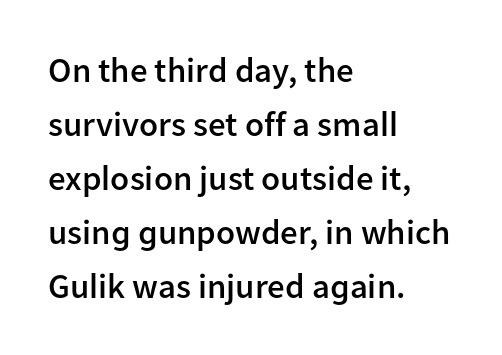
Glyph-to-glyph distance matches everyday printed text. Ascenders rise straight up at ninety degrees. Summary of vertical rhythm: regular, with standard interline spacing. Set as a demibold, roughly 600 on the weight scale. Character widths vary here, with narrow letters taking less room than wide ones. Nothing sits at the stroke ends, so this counts as sans-serif.
